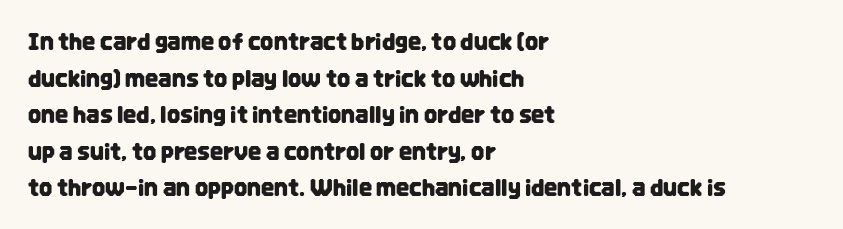
Q: Is the text italic (slanted)? A: No, it is upright.
Q: Is the text underlined? A: No.
Q: How is the paragraph aligned? A: Left-aligned.
Q: Is the spacing between letters normal or unusually wide? A: Normal.
Q: Is the spacing between lines tight, normal or loose? A: Normal.
